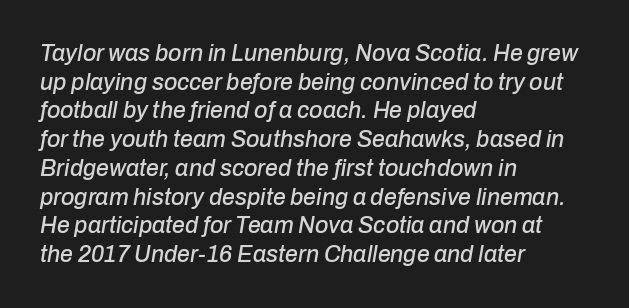
{"italic": "yes", "lean": "right", "slant_degrees": 10, "underline": "no", "align": "left", "line_spacing": "normal", "line_spacing_ratio": 1.25, "letter_spacing": "normal", "letter_spacing_em": 0.0, "glyph_px": 23}
